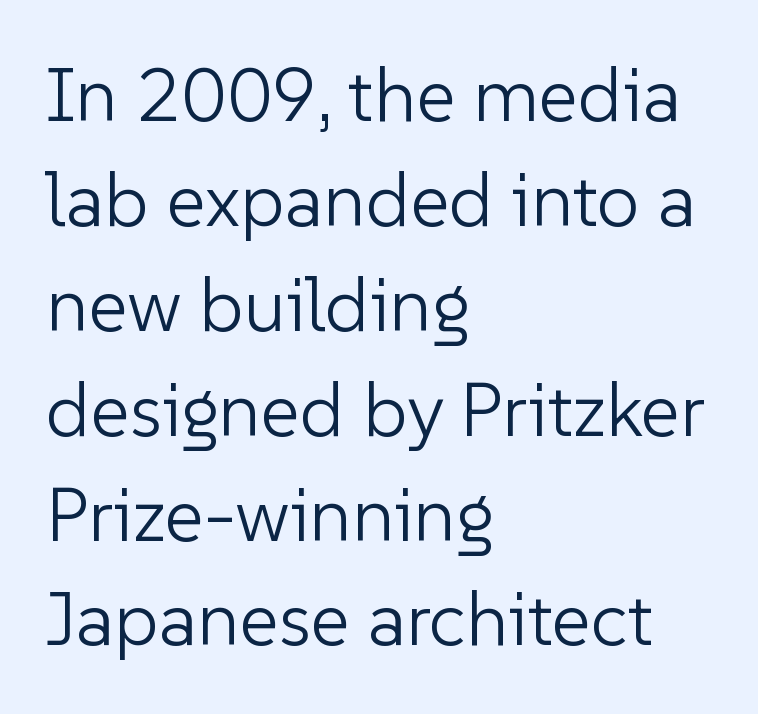
Q: Is the text bold? A: No.
Q: Is the text italic (slanted)? A: No, it is upright.
Q: Is the typeface a serif or a sans-serif typeface? A: Sans-serif.
Q: Is the text underlined? A: No.
Q: How is the paragraph aligned? A: Left-aligned.
Q: Is the spacing between letters normal or unusually wide? A: Normal.
Q: Is the spacing between lines tight, normal or loose? A: Normal.
Q: Width (condensed, normal, or wide)? A: Normal.
Q: Stroke contrast? A: Low.
Q: x-height? A: Medium.
Q: Monospaced? A: No.
